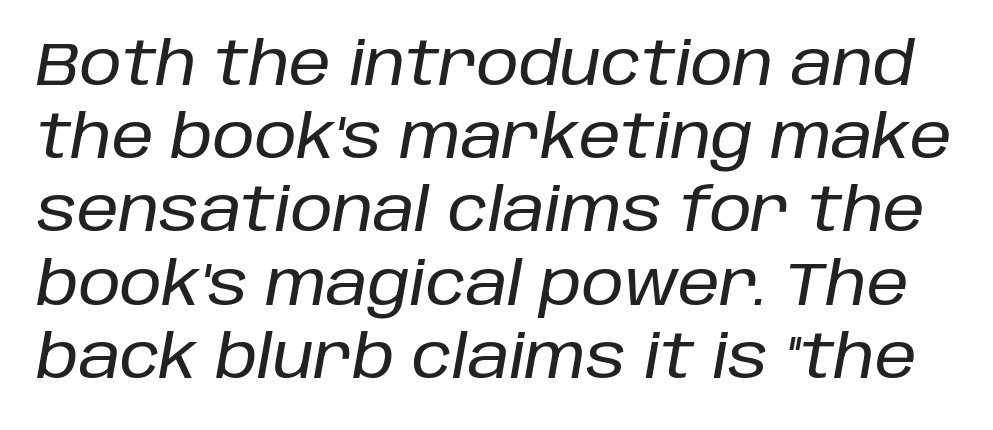
The image shows 60 px text type, italic (leaning right); set line spacing 1.22x, normal letter spacing, not underlined; low stroke contrast and a large x-height.
